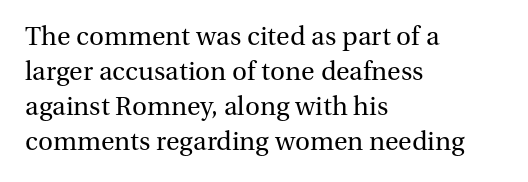
{"italic": "no", "bold": "no", "underline": "no", "align": "left", "line_spacing": "normal", "line_spacing_ratio": 1.34, "letter_spacing": "normal", "letter_spacing_em": 0.0, "glyph_px": 26}
